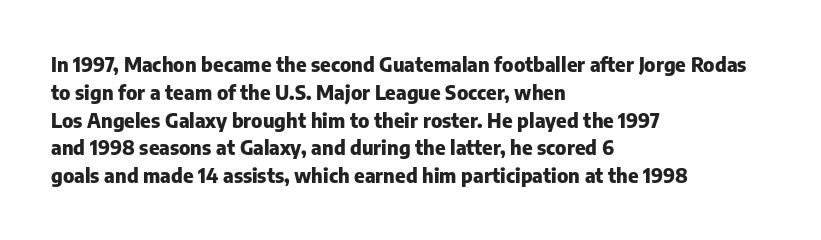
{"italic": "no", "bold": "yes", "underline": "no", "align": "left", "line_spacing": "normal", "line_spacing_ratio": 1.39, "letter_spacing": "normal", "letter_spacing_em": 0.0, "glyph_px": 20}
